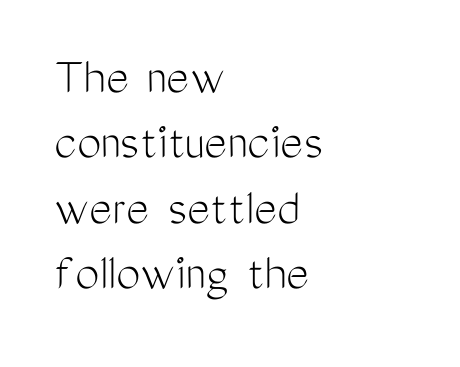
Alignment: flush left. The rendering keeps characters at their native spacing. A typesetter would call this proportional, since set widths differ per character. Ink coverage per letter is moderate at most. Descender tails drop into unmarked territory. The typeface chosen for these lines omits serifs.
